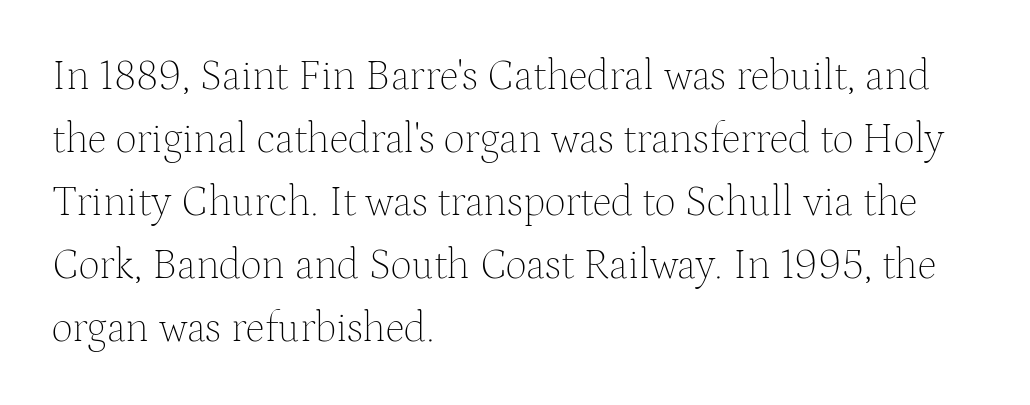
The image shows 42 px thin serif type, upright; set left-aligned, normal line spacing (1.5x), normal letter spacing, not underlined; medium stroke contrast and a medium x-height.
